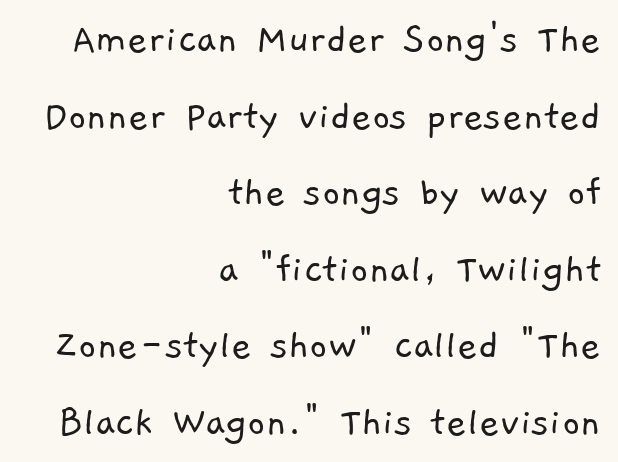
{"serif": "no", "bold": "no", "weight": "light", "width": "normal", "stroke_contrast": "low", "x_height": "medium", "monospaced": "no", "underline": "no", "align": "right", "line_spacing_ratio": 1.74, "letter_spacing": "normal", "letter_spacing_em": 0.0, "glyph_px": 44}
